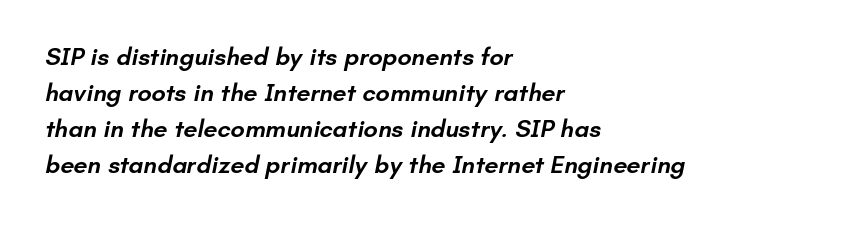
The line texture is even and compact thanks to regular tracking. Notice how the passage keeps a crisp vertical edge on the left only. Slightly chunky letters — semibold, I'd say, not full bold. If you measured baseline to baseline, you'd find a middling distance. A clean baseline with only descenders dipping below it.
